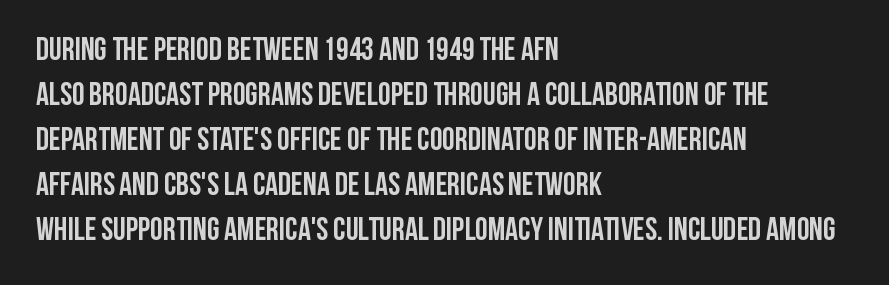
The passage shown is emphatically bold. A clean baseline with only descenders dipping below it. The designer left line spacing at the default. Do the characters align in a grid? No, the font is proportional. The rag falls on the right side of this text block.
